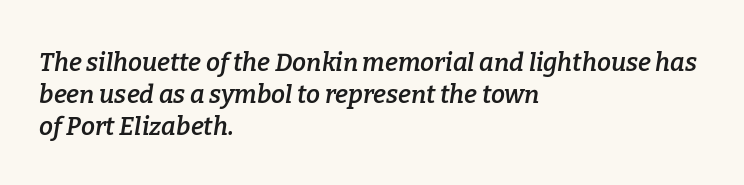
The image shows 25 px text type, italic (leaning right); set left-aligned, normal line spacing (1.29x), normal letter spacing, not underlined.
